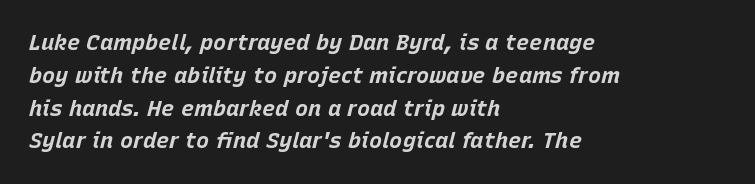
Q: Is the text bold? A: Yes.
Q: Is the text italic (slanted)? A: Yes, it leans right by about 15 degrees.
Q: Is the text underlined? A: No.
Q: How is the paragraph aligned? A: Left-aligned.
Q: Is the spacing between letters normal or unusually wide? A: Normal.
Q: Is the spacing between lines tight, normal or loose? A: Normal.
